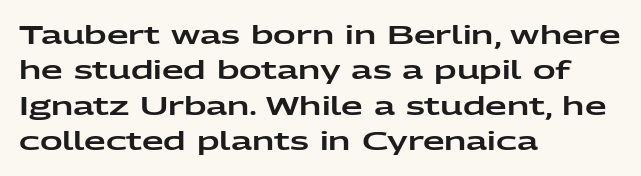
{"italic": "no", "underline": "no", "align": "left", "line_spacing": "normal", "line_spacing_ratio": 1.42, "letter_spacing": "normal", "letter_spacing_em": 0.0, "glyph_px": 25}
